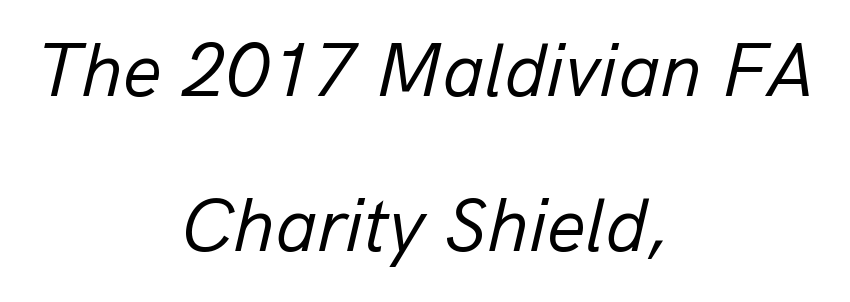
Q: Is the text bold? A: No.
Q: Is the text italic (slanted)? A: Yes, it leans right by about 13 degrees.
Q: Is the text underlined? A: No.
Q: How is the paragraph aligned? A: Centered.
Q: Is the spacing between letters normal or unusually wide? A: Normal.
Q: Is the spacing between lines tight, normal or loose? A: Loose.
Q: Width (condensed, normal, or wide)? A: Normal.
Q: Stroke contrast? A: Low.
Q: x-height? A: Medium.
Q: Monospaced? A: No.
